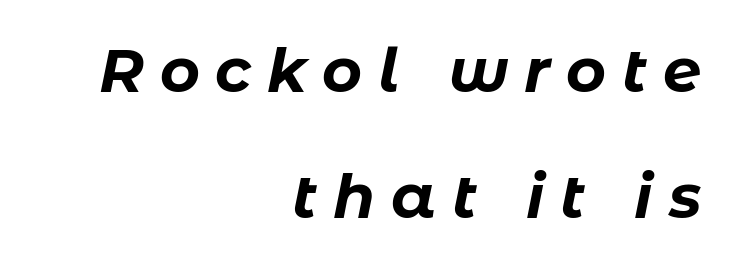
Q: Is the text bold? A: Yes.
Q: Is the text italic (slanted)? A: Yes, it leans right by about 11 degrees.
Q: Is the text underlined? A: No.
Q: How is the paragraph aligned? A: Right-aligned.
Q: Is the spacing between letters normal or unusually wide? A: Unusually wide.
Q: Is the spacing between lines tight, normal or loose? A: Loose.
Q: Width (condensed, normal, or wide)? A: Normal.
Q: Stroke contrast? A: Low.
Q: x-height? A: Medium.
Q: Monospaced? A: No.
